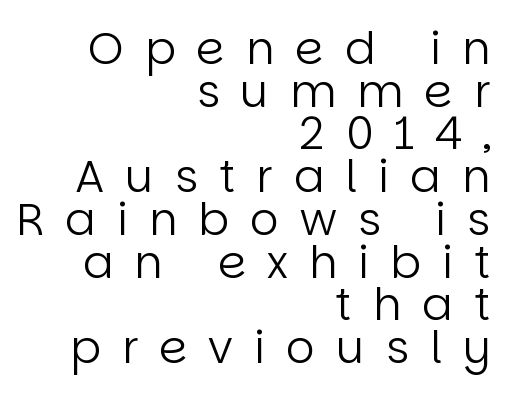
Q: Is the text bold? A: No.
Q: Is the text italic (slanted)? A: No, it is upright.
Q: Is the typeface a serif or a sans-serif typeface? A: Sans-serif.
Q: Is the text underlined? A: No.
Q: How is the paragraph aligned? A: Right-aligned.
Q: Is the spacing between letters normal or unusually wide? A: Unusually wide.
Q: Is the spacing between lines tight, normal or loose? A: Tight.
Q: Width (condensed, normal, or wide)? A: Normal.
Q: Stroke contrast? A: Low.
Q: x-height? A: Large.
Q: Monospaced? A: No.
